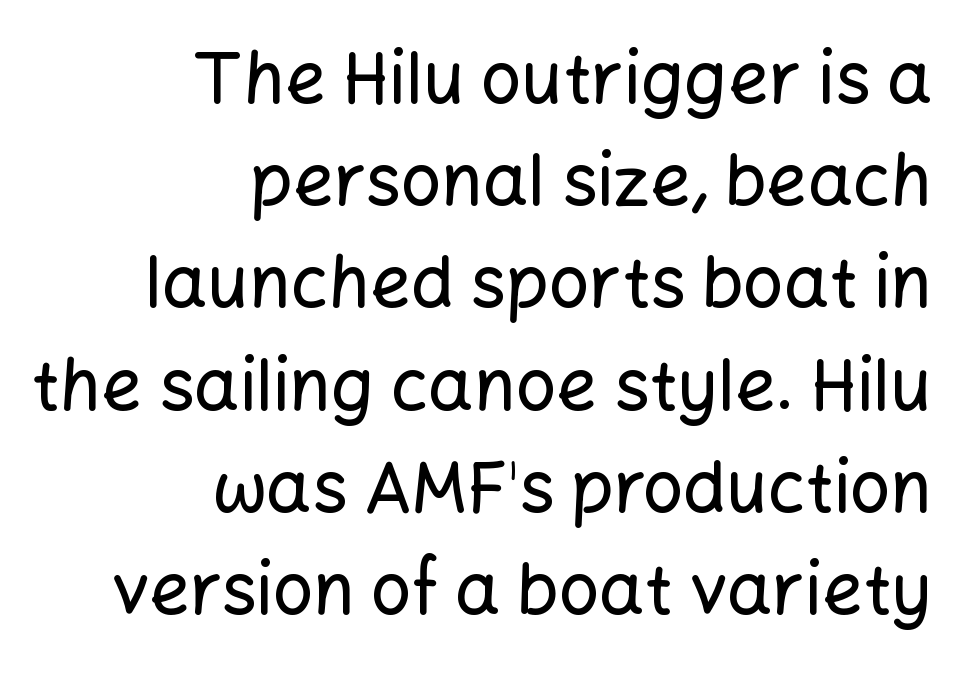
Leftover space on each line is placed entirely before the opening word. Any mark beneath the type? The region is blank. These lines are composed in type without serifs. This is roman type, the default non-slanted kind. The type is set solid horizontally, with unmodified tracking. The line-height multiplier appears to be the usual default.
